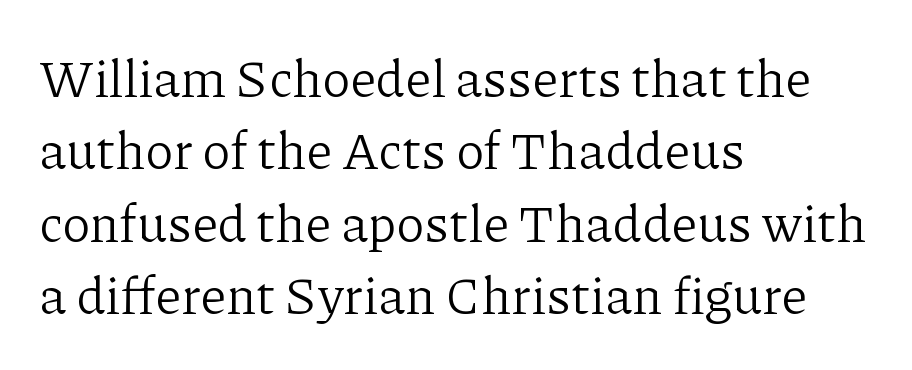
Q: Is the text bold? A: No.
Q: Is the text italic (slanted)? A: No, it is upright.
Q: Is the typeface a serif or a sans-serif typeface? A: Serif.
Q: Is the text underlined? A: No.
Q: How is the paragraph aligned? A: Left-aligned.
Q: Is the spacing between letters normal or unusually wide? A: Normal.
Q: Is the spacing between lines tight, normal or loose? A: Normal.
Q: Width (condensed, normal, or wide)? A: Normal.
Q: Stroke contrast? A: Low.
Q: x-height? A: Medium.
Q: Monospaced? A: No.
